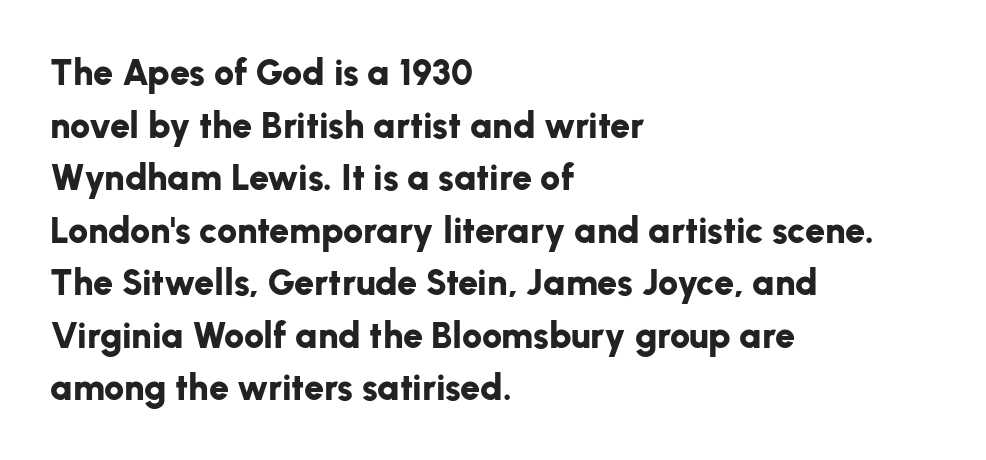
The image shows 36 px bold sans-serif type, upright; set left-aligned, normal line spacing (1.46x), normal letter spacing, not underlined; low stroke contrast and a medium x-height.
